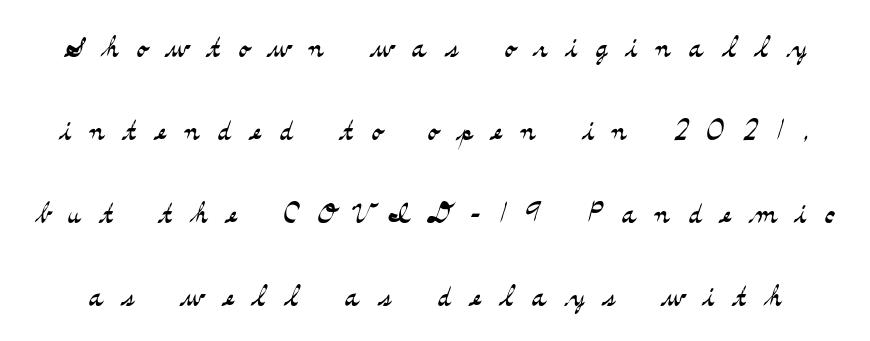
Q: Is the text bold? A: No.
Q: Is the text italic (slanted)? A: Yes.
Q: Is the typeface a serif or a sans-serif typeface? A: Serif.
Q: Is the text underlined? A: No.
Q: Is the spacing between letters normal or unusually wide? A: Unusually wide.
Q: Is the spacing between lines tight, normal or loose? A: Loose.
Q: Width (condensed, normal, or wide)? A: Wide.
Q: Stroke contrast? A: Medium.
Q: x-height? A: Small.
Q: Monospaced? A: No.
